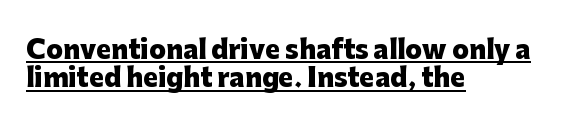
The image shows 25 px bold type, upright; set left-aligned, tight line spacing (1.14x), normal letter spacing, underlined.
